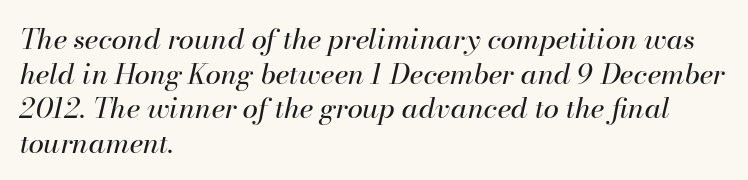
{"italic": "yes", "lean": "right", "slant_degrees": 13, "bold": "no", "weight": "regular", "width": "normal", "stroke_contrast": "high", "x_height": "small", "monospaced": "no", "underline": "no", "align": "left", "line_spacing_ratio": 1.24, "letter_spacing": "normal", "letter_spacing_em": 0.0, "glyph_px": 28}
